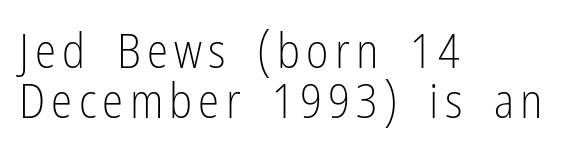
{"serif": "no", "italic": "no", "bold": "no", "weight": "light", "width": "condensed", "stroke_contrast": "low", "x_height": "medium", "monospaced": "no", "underline": "no", "align": "left", "line_spacing": "tight", "line_spacing_ratio": 1.04, "glyph_px": 48}
